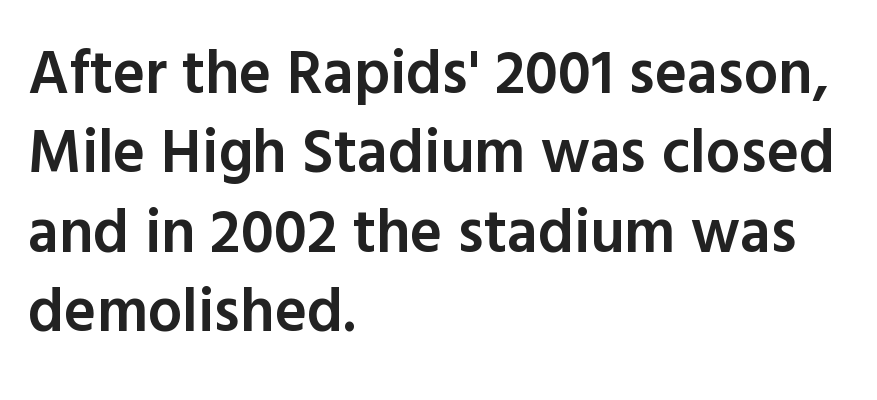
{"serif": "no", "italic": "no", "bold": "semi", "weight": "semibold", "width": "normal", "x_height": "medium", "monospaced": "no", "underline": "no", "align": "left", "line_spacing": "normal", "line_spacing_ratio": 1.3, "letter_spacing": "normal", "letter_spacing_em": 0.0, "glyph_px": 61}
